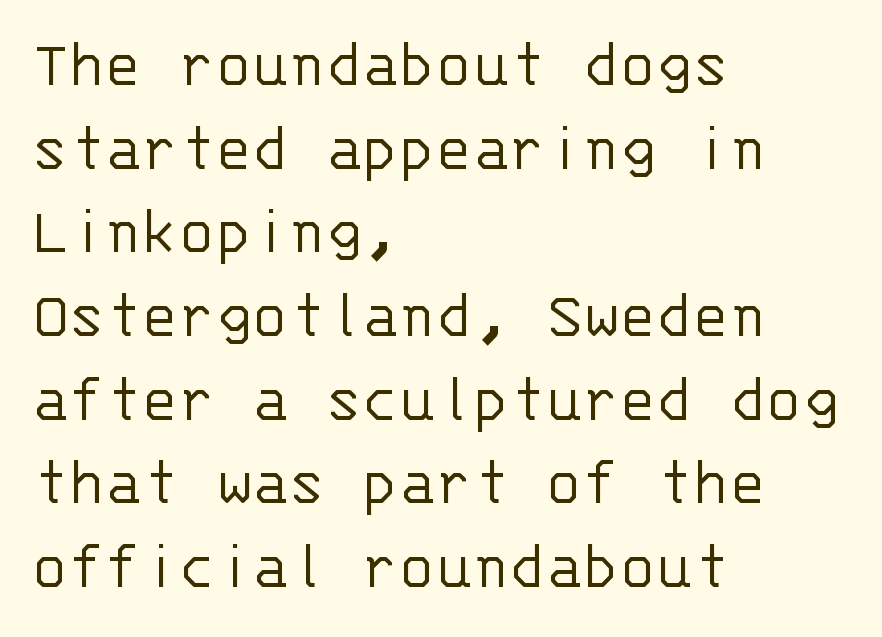
{"serif": "no", "italic": "no", "bold": "no", "weight": "light", "width": "normal", "stroke_contrast": "low", "x_height": "large", "monospaced": "yes", "underline": "no", "align": "left", "line_spacing_ratio": 1.23, "letter_spacing": "normal", "letter_spacing_em": 0.0, "glyph_px": 68}
